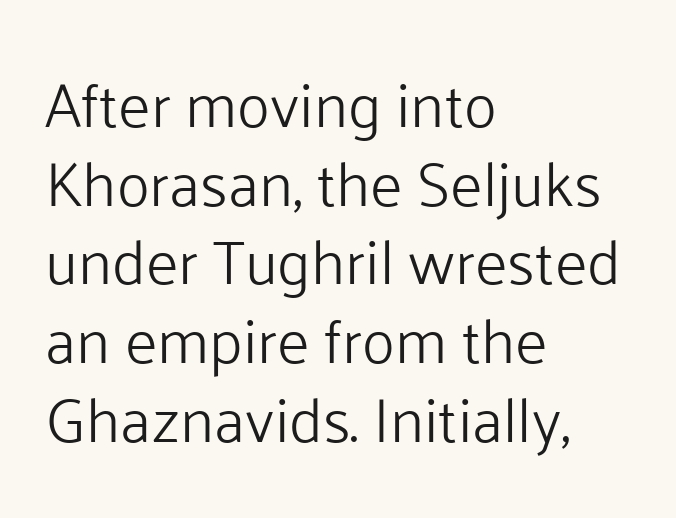
The image shows 62 px light sans-serif type, upright; set left-aligned, normal line spacing (1.27x), normal letter spacing, not underlined; low stroke contrast and a medium x-height.
